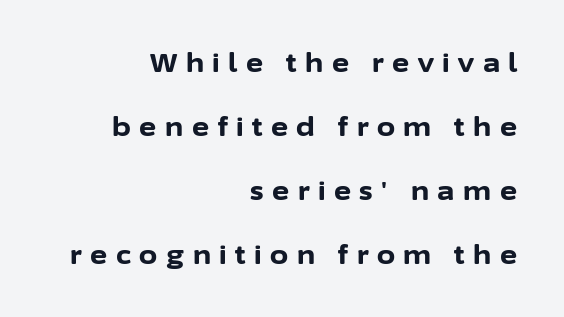
{"italic": "no", "bold": "yes", "underline": "no", "align": "right", "line_spacing": "loose", "line_spacing_ratio": 2.46, "letter_spacing": "wide", "letter_spacing_em": 0.33, "glyph_px": 26}
